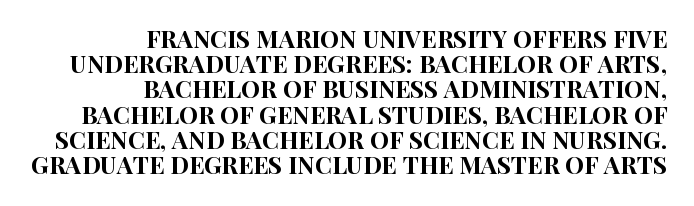
{"italic": "no", "underline": "no", "align": "right", "line_spacing": "tight", "line_spacing_ratio": 1.05, "letter_spacing": "normal", "letter_spacing_em": 0.0, "glyph_px": 24}
